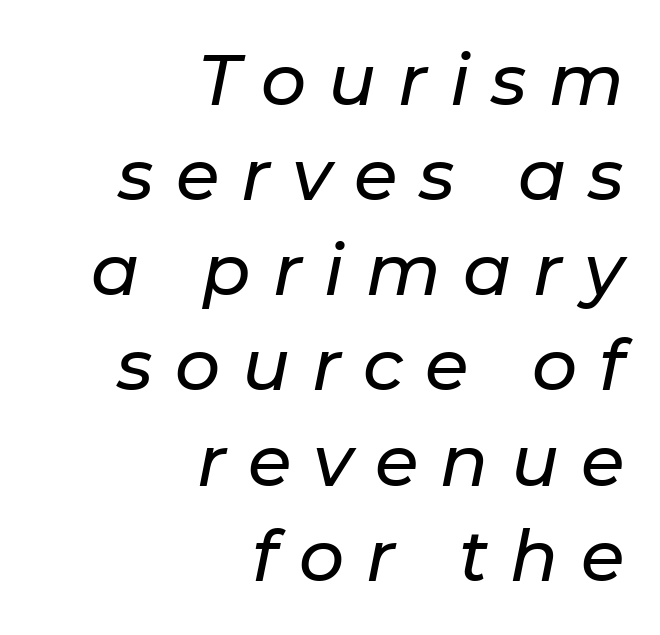
Q: Is the text italic (slanted)? A: Yes, it leans right by about 11 degrees.
Q: Is the text underlined? A: No.
Q: How is the paragraph aligned? A: Right-aligned.
Q: Is the spacing between letters normal or unusually wide? A: Unusually wide.
Q: Is the spacing between lines tight, normal or loose? A: Normal.
Q: Width (condensed, normal, or wide)? A: Normal.
Q: Stroke contrast? A: Low.
Q: x-height? A: Medium.
Q: Monospaced? A: No.
